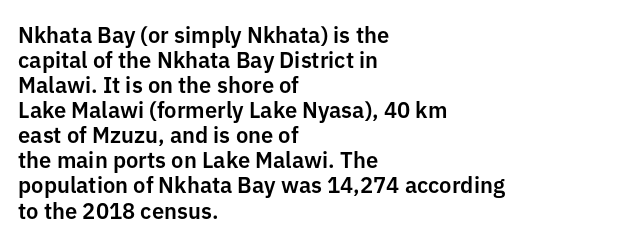
The image shows 22 px text type, upright; set left-aligned, tight line spacing (1.14x), normal letter spacing, not underlined.
